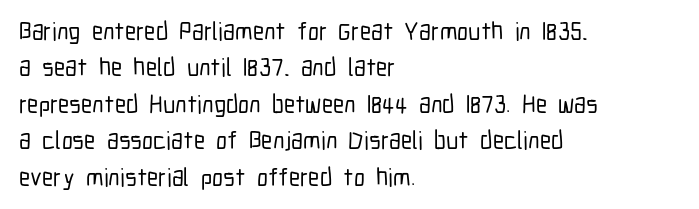
{"italic": "no", "underline": "no", "align": "left", "line_spacing": "normal", "line_spacing_ratio": 1.46, "letter_spacing": "normal", "letter_spacing_em": 0.0, "glyph_px": 25}
